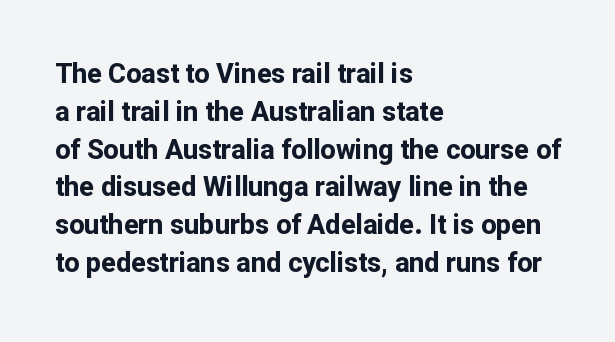
{"italic": "no", "bold": "yes", "underline": "no", "align": "left", "line_spacing": "normal", "line_spacing_ratio": 1.4, "letter_spacing": "normal", "letter_spacing_em": 0.0, "glyph_px": 27}
